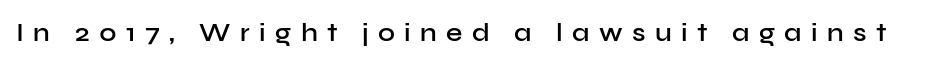
Plain, unruled lines of type. Stroke thickness is moderately raised; the sample reads as semibold. Is the letter spacing exaggerated? Yes — the characters are pushed far apart. Style check: upright.
